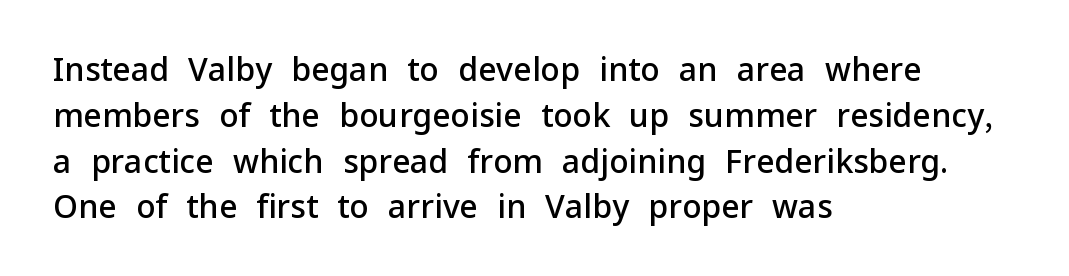
The image shows 32 px semibold sans-serif type, upright; set left-aligned, normal line spacing (1.43x), normal letter spacing, not underlined; low stroke contrast and a medium x-height.
